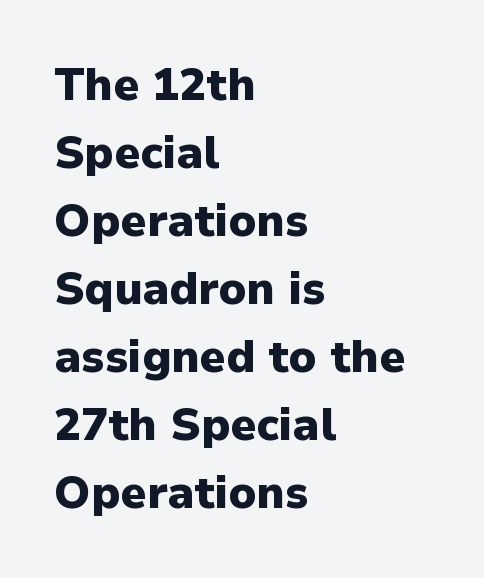
Q: Is the text bold? A: Yes.
Q: Is the text italic (slanted)? A: No, it is upright.
Q: Is the typeface a serif or a sans-serif typeface? A: Sans-serif.
Q: Is the text underlined? A: No.
Q: How is the paragraph aligned? A: Left-aligned.
Q: Is the spacing between letters normal or unusually wide? A: Normal.
Q: Is the spacing between lines tight, normal or loose? A: Normal.
Q: Width (condensed, normal, or wide)? A: Normal.
Q: Stroke contrast? A: Low.
Q: x-height? A: Medium.
Q: Monospaced? A: No.
